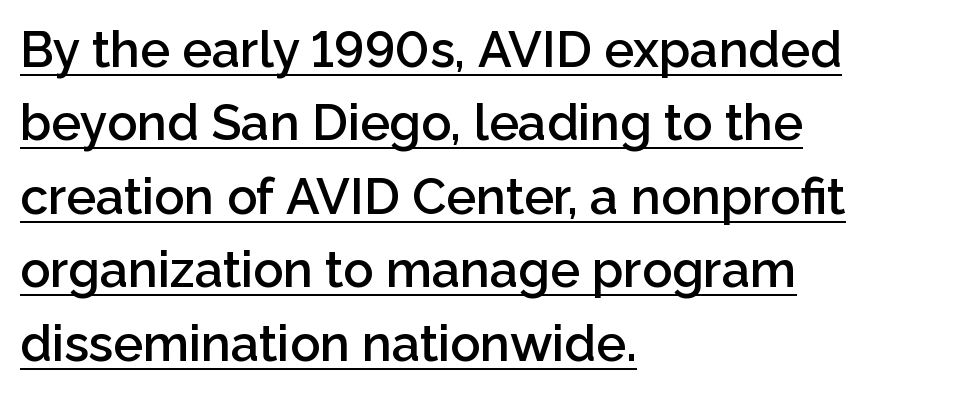
These lines are set flush left with a ragged right edge. The face used here is proportionally spaced, like ordinary book or web type. The strokes are fattened partway — semibold, not bold. Underline: present. The gaps between neighbouring characters are ordinary and unremarkable.
